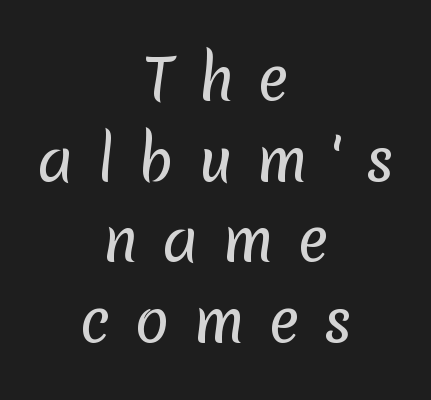
The image shows 58 px regular-weight sans-serif type; set centered, normal line spacing (1.39x), unusually wide letter spacing (+0.4 em), not underlined; low stroke contrast and a medium x-height.
